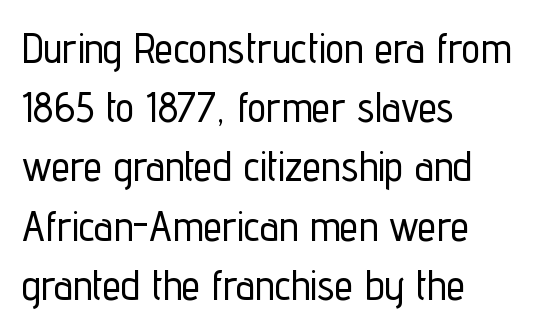
The image shows 42 px condensed sans-serif type, upright; set left-aligned, normal line spacing (1.41x), normal letter spacing, not underlined; low stroke contrast and a medium x-height.
